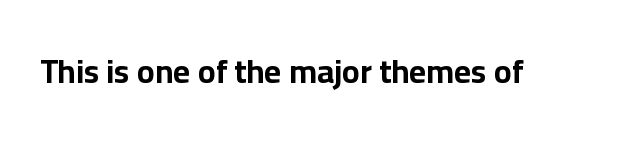
You'd pick this weight for a headline — it's a proper bold. I'd call this a sans setting — the letters go barefoot. The area under the type is left untouched. Spacing verdict: proportional, widths tailored to each character. The line texture is even and compact thanks to regular tracking. These lines were composed using upright roman letters.
